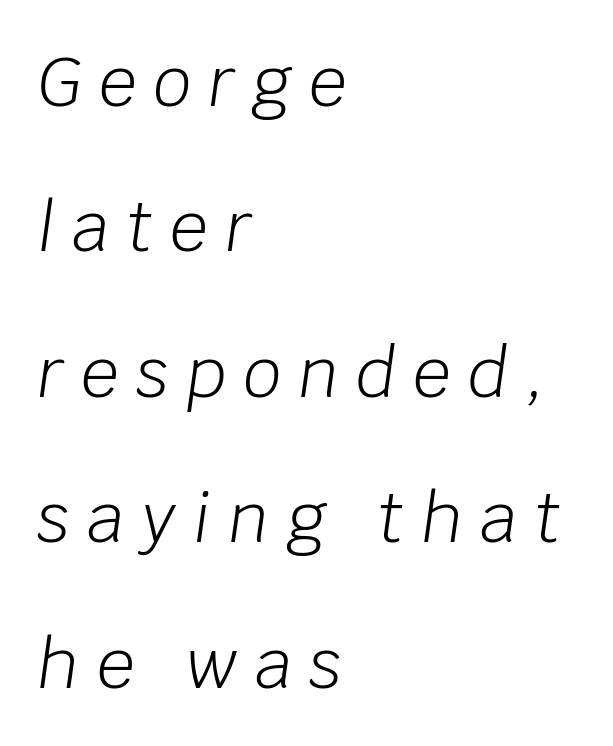
Q: Is the text bold? A: No.
Q: Is the text italic (slanted)? A: Yes, it leans right by about 8 degrees.
Q: Is the text underlined? A: No.
Q: How is the paragraph aligned? A: Left-aligned.
Q: Is the spacing between letters normal or unusually wide? A: Unusually wide.
Q: Is the spacing between lines tight, normal or loose? A: Loose.
Q: Width (condensed, normal, or wide)? A: Normal.
Q: Stroke contrast? A: Low.
Q: x-height? A: Large.
Q: Monospaced? A: No.
